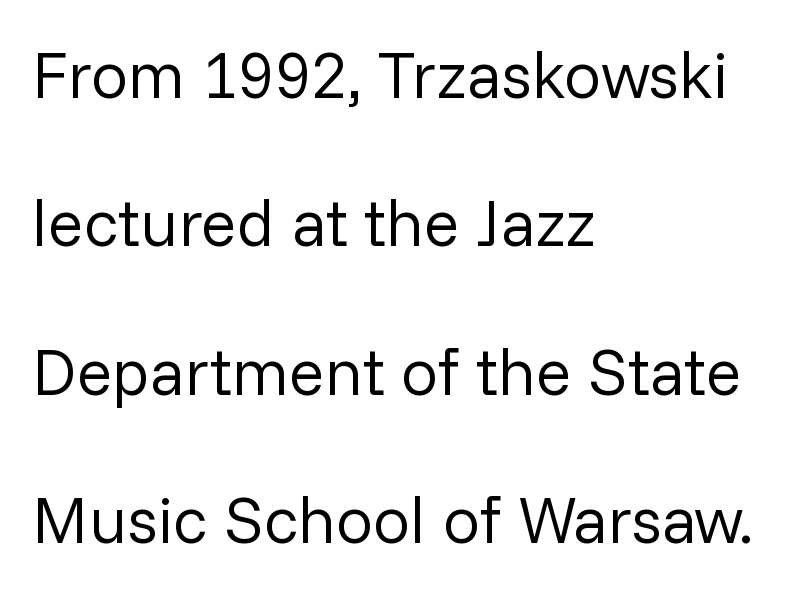
Q: Is the text bold? A: No.
Q: Is the text italic (slanted)? A: No, it is upright.
Q: Is the typeface a serif or a sans-serif typeface? A: Sans-serif.
Q: Is the text underlined? A: No.
Q: How is the paragraph aligned? A: Left-aligned.
Q: Is the spacing between letters normal or unusually wide? A: Normal.
Q: Is the spacing between lines tight, normal or loose? A: Loose.
Q: Width (condensed, normal, or wide)? A: Normal.
Q: Stroke contrast? A: Low.
Q: x-height? A: Medium.
Q: Monospaced? A: No.
